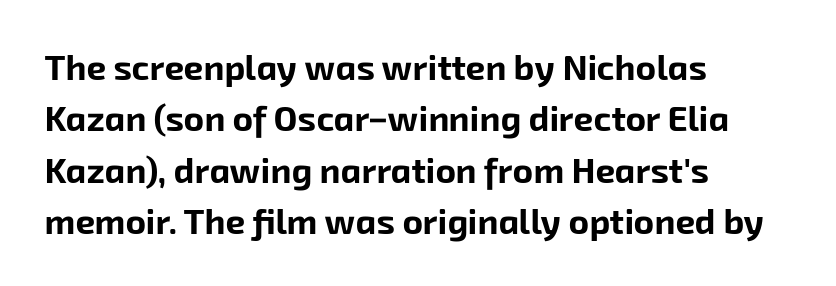
Q: Is the text bold? A: Yes.
Q: Is the typeface a serif or a sans-serif typeface? A: Sans-serif.
Q: Is the text underlined? A: No.
Q: How is the paragraph aligned? A: Left-aligned.
Q: Is the spacing between letters normal or unusually wide? A: Normal.
Q: Is the spacing between lines tight, normal or loose? A: Normal.
Q: Width (condensed, normal, or wide)? A: Normal.
Q: Stroke contrast? A: Low.
Q: x-height? A: Medium.
Q: Monospaced? A: No.
